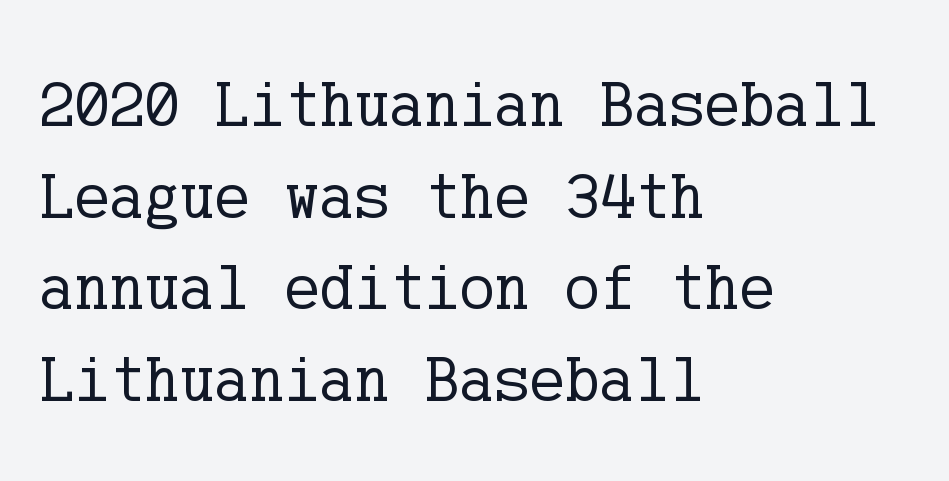
Q: Is the text bold? A: No.
Q: Is the text italic (slanted)? A: No, it is upright.
Q: Is the typeface a serif or a sans-serif typeface? A: Serif.
Q: Is the text underlined? A: No.
Q: How is the paragraph aligned? A: Left-aligned.
Q: Is the spacing between letters normal or unusually wide? A: Normal.
Q: Is the spacing between lines tight, normal or loose? A: Normal.
Q: Width (condensed, normal, or wide)? A: Normal.
Q: Stroke contrast? A: Low.
Q: x-height? A: Medium.
